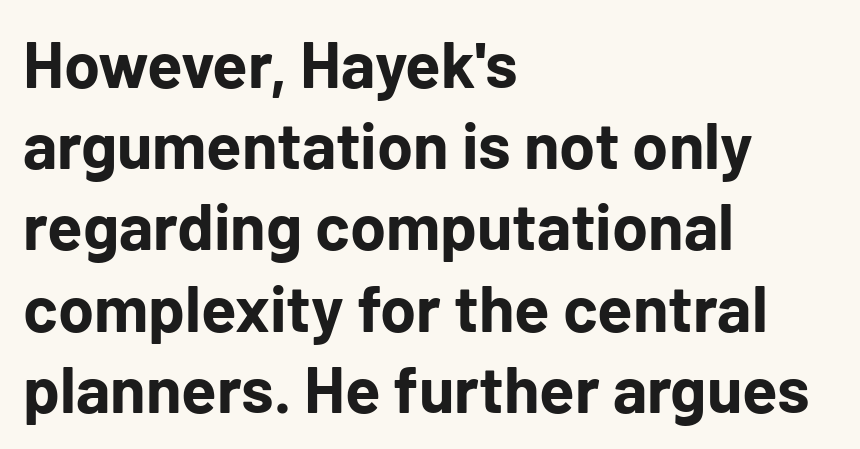
Line starts are locked; line ends wander. A typesetter would mark this as roman, not italic. Unlike a traditional serif, this face leaves its strokes unadorned. Character widths vary here, with narrow letters taking less room than wide ones.
